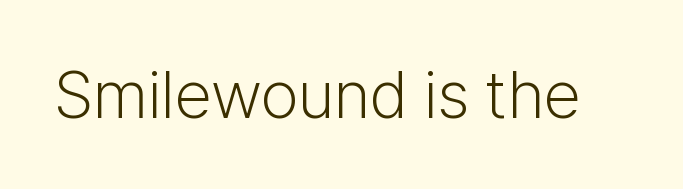
The image shows 67 px light sans-serif type, upright; set normal letter spacing, not underlined; low stroke contrast and a medium x-height.
